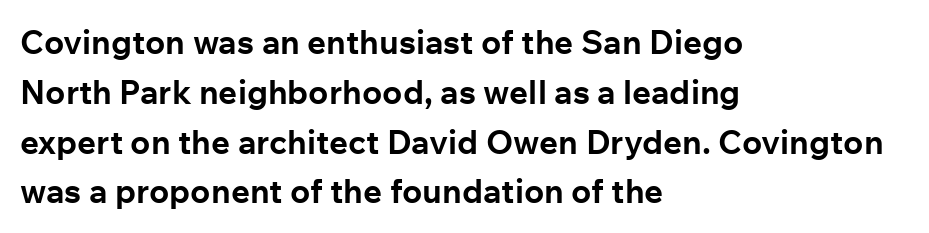
Q: Is the text bold? A: Yes.
Q: Is the text italic (slanted)? A: No, it is upright.
Q: Is the typeface a serif or a sans-serif typeface? A: Sans-serif.
Q: Is the text underlined? A: No.
Q: How is the paragraph aligned? A: Left-aligned.
Q: Is the spacing between letters normal or unusually wide? A: Normal.
Q: Is the spacing between lines tight, normal or loose? A: Normal.
Q: Width (condensed, normal, or wide)? A: Normal.
Q: Stroke contrast? A: Low.
Q: x-height? A: Medium.
Q: Monospaced? A: No.
